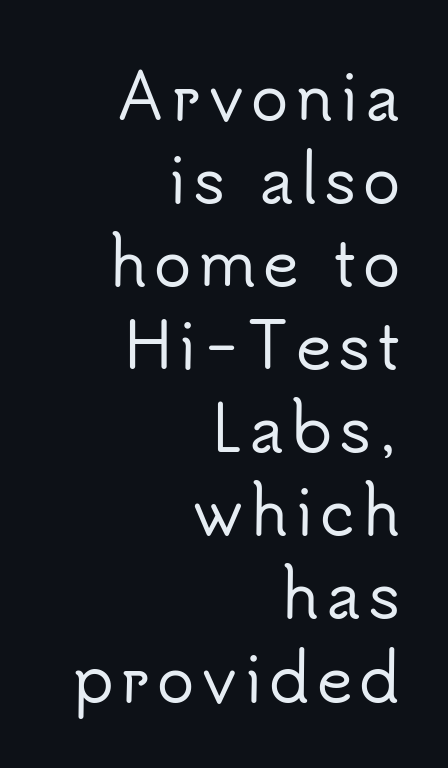
Q: Is the text italic (slanted)? A: No, it is upright.
Q: Is the typeface a serif or a sans-serif typeface? A: Sans-serif.
Q: Is the text underlined? A: No.
Q: How is the paragraph aligned? A: Right-aligned.
Q: Is the spacing between lines tight, normal or loose? A: Normal.
Q: Width (condensed, normal, or wide)? A: Normal.
Q: Stroke contrast? A: Low.
Q: x-height? A: Small.
Q: Monospaced? A: No.
